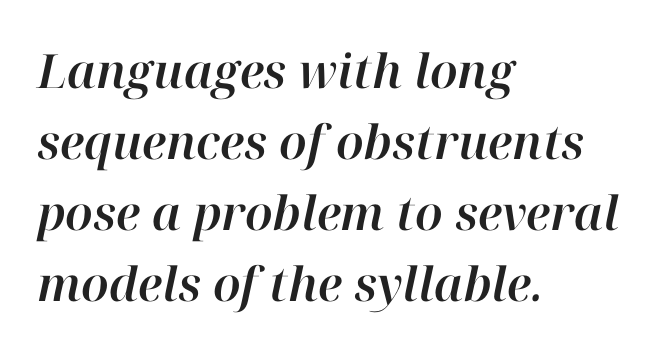
Q: Is the text italic (slanted)? A: Yes, it leans right by about 12 degrees.
Q: Is the text underlined? A: No.
Q: How is the paragraph aligned? A: Left-aligned.
Q: Is the spacing between letters normal or unusually wide? A: Normal.
Q: Is the spacing between lines tight, normal or loose? A: Normal.
Q: Width (condensed, normal, or wide)? A: Normal.
Q: Stroke contrast? A: High.
Q: x-height? A: Medium.
Q: Monospaced? A: No.
